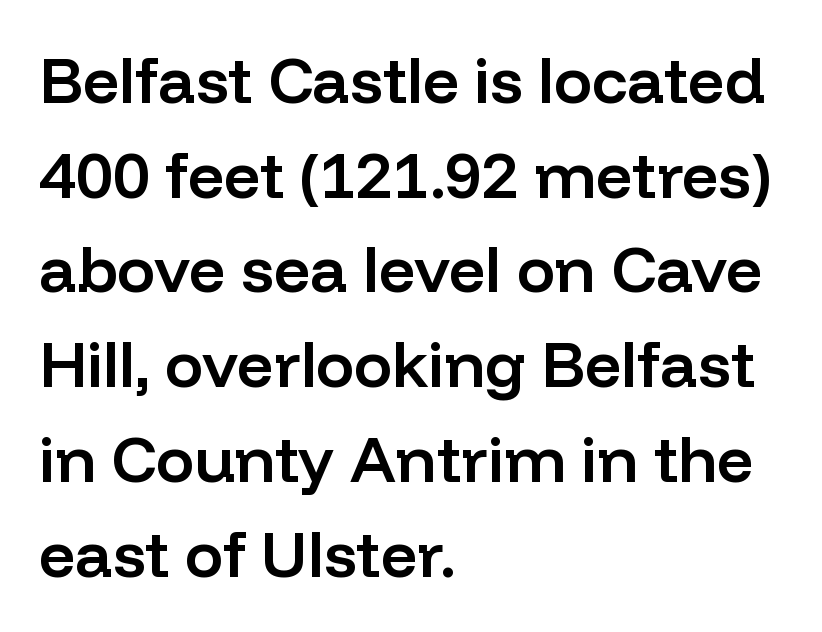
The image shows 64 px semibold sans-serif type, upright; set left-aligned, normal line spacing (1.48x), normal letter spacing, not underlined; low stroke contrast and a medium x-height.
